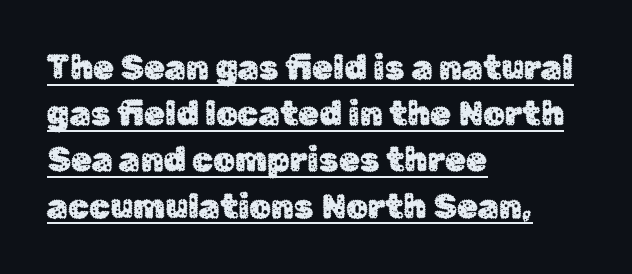
{"serif": "no", "italic": "no", "width": "normal", "stroke_contrast": "low", "x_height": "medium", "monospaced": "no", "underline": "yes", "align": "left", "line_spacing": "normal", "line_spacing_ratio": 1.36, "letter_spacing": "normal", "letter_spacing_em": 0.0, "glyph_px": 34}
